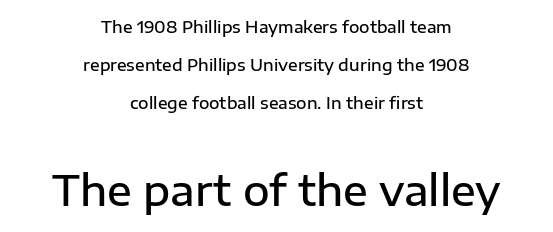
These lines are centered, leaving both edges ragged. Stroke terminals: plain, sans-serif. Airy leading. Note: smaller setting up top, larger setting below. This sample has the flowing, uneven cadence of proportional lettering. Plain, unruled lines of type.
